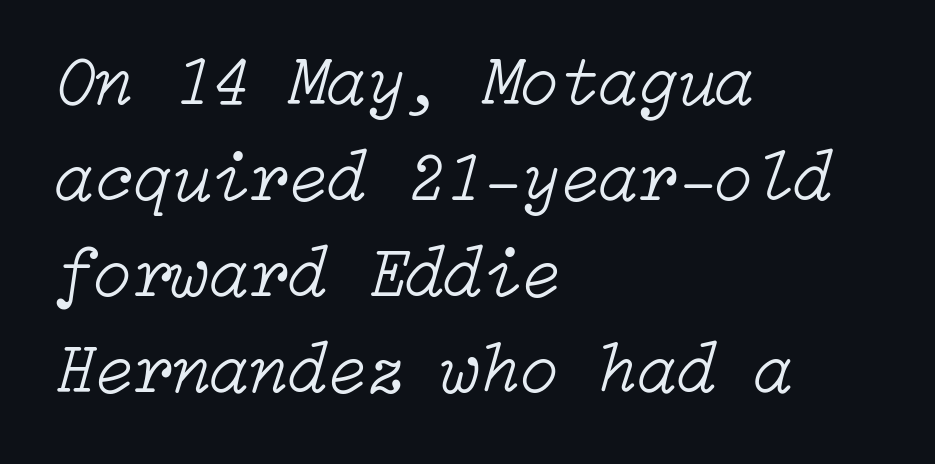
Q: Is the text bold? A: No.
Q: Is the text italic (slanted)? A: Yes, it leans right by about 15 degrees.
Q: Is the text underlined? A: No.
Q: How is the paragraph aligned? A: Left-aligned.
Q: Is the spacing between letters normal or unusually wide? A: Normal.
Q: Is the spacing between lines tight, normal or loose? A: Normal.
Q: Width (condensed, normal, or wide)? A: Normal.
Q: Stroke contrast? A: Low.
Q: x-height? A: Medium.
